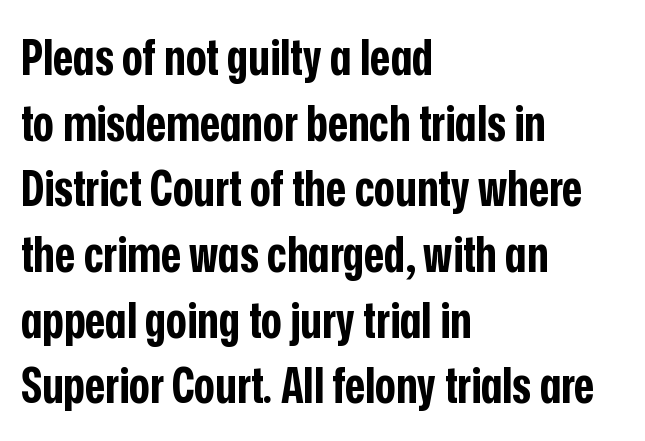
{"serif": "no", "italic": "no", "bold": "yes", "weight": "bold", "width": "condensed", "stroke_contrast": "low", "x_height": "medium", "monospaced": "no", "underline": "no", "align": "left", "line_spacing": "normal", "line_spacing_ratio": 1.34, "letter_spacing": "normal", "letter_spacing_em": 0.0, "glyph_px": 49}
